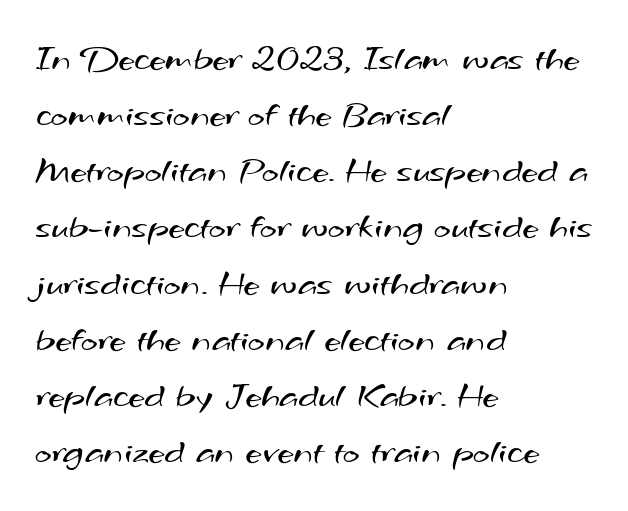
The image shows 36 px regular-weight, wide sans-serif type; set left-aligned, normal line spacing (1.56x), normal letter spacing, not underlined; medium stroke contrast and a small x-height.
